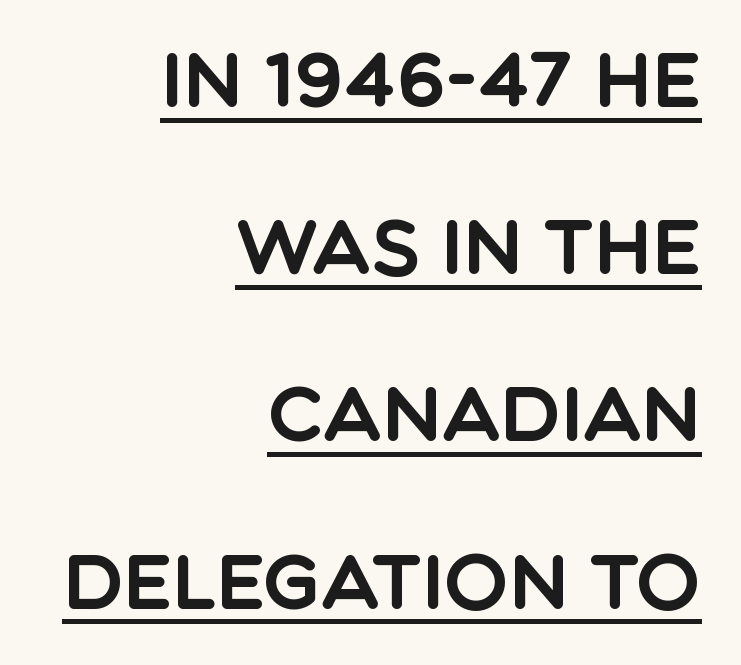
{"serif": "no", "italic": "no", "width": "normal", "x_height": "large", "monospaced": "no", "underline": "yes", "align": "right", "line_spacing": "loose", "line_spacing_ratio": 2.2, "letter_spacing": "normal", "letter_spacing_em": 0.0, "glyph_px": 76}
